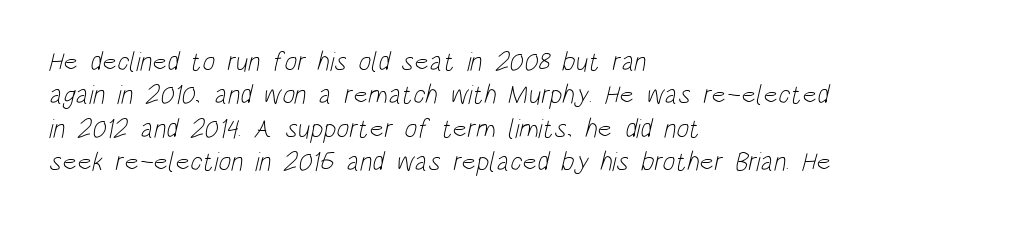
{"bold": "no", "underline": "no", "align": "left", "line_spacing_ratio": 1.24, "letter_spacing": "normal", "letter_spacing_em": 0.0, "glyph_px": 27}
